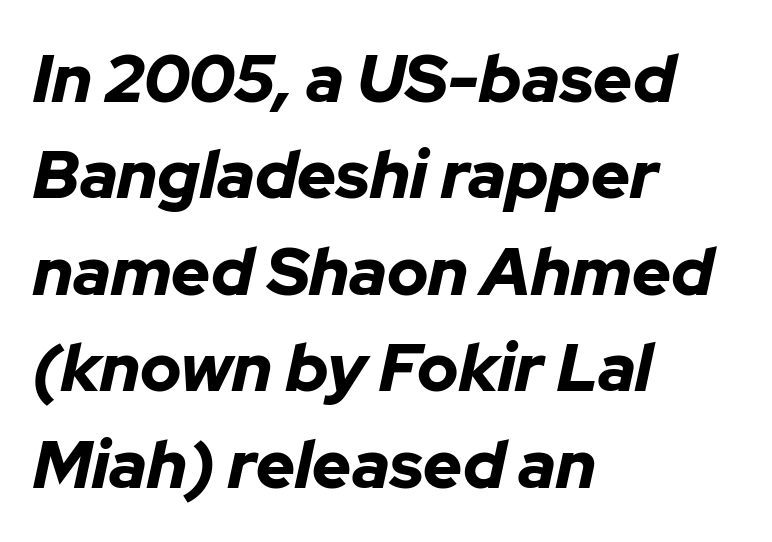
The image shows 67 px bold type, italic (leaning right); set left-aligned, normal line spacing (1.44x), normal letter spacing, not underlined; low stroke contrast and a medium x-height.
